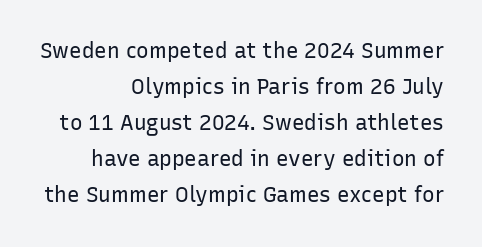
{"italic": "no", "bold": "no", "underline": "no", "align": "right", "line_spacing_ratio": 1.72, "letter_spacing": "normal", "letter_spacing_em": 0.0, "glyph_px": 21}
